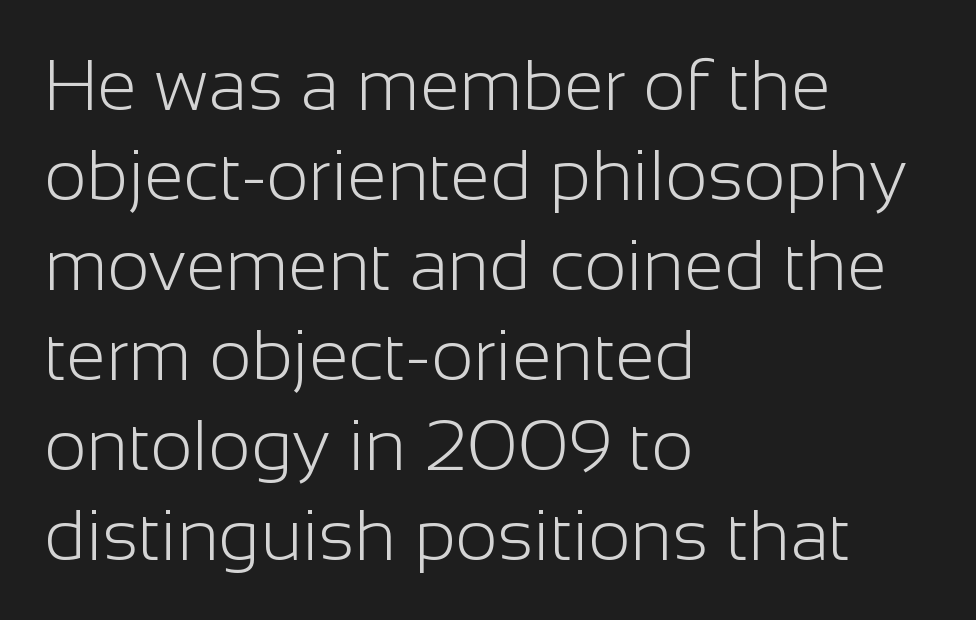
Weight: not bold — regular or lighter. The rendering uses natural spacing where letterforms have individual widths. This is the regular roman posture of the typeface. In terms of leading, this rendering sits right in the middle.
